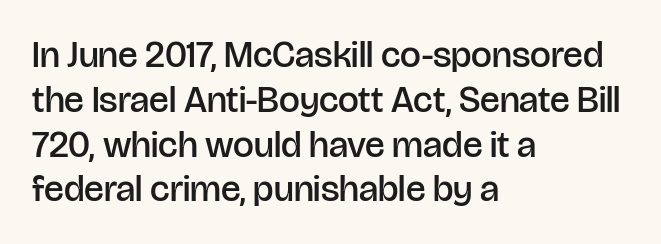
Is the letter spacing exaggerated? No — it looks like the ordinary default. Regarding serifs, this sample does without them. What weight is shown? A semibold, between regular and bold. The type sits square on the baseline with zero lean. Character widths vary here, with narrow letters taking less room than wide ones. The text block is weighted toward the left margin, trailing off unevenly rightward.
